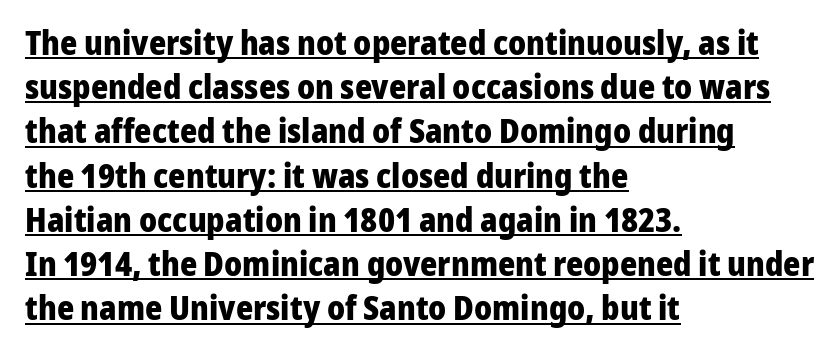
Q: Is the text bold? A: Yes.
Q: Is the text italic (slanted)? A: No, it is upright.
Q: Is the typeface a serif or a sans-serif typeface? A: Sans-serif.
Q: Is the text underlined? A: Yes.
Q: How is the paragraph aligned? A: Left-aligned.
Q: Is the spacing between letters normal or unusually wide? A: Normal.
Q: Is the spacing between lines tight, normal or loose? A: Normal.
Q: Width (condensed, normal, or wide)? A: Normal.
Q: Stroke contrast? A: Low.
Q: x-height? A: Medium.
Q: Monospaced? A: No.
